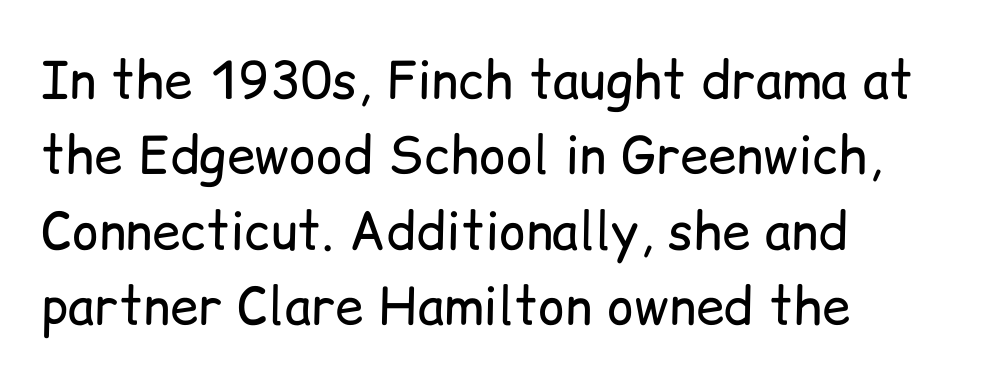
Does the leading feel generous? No, just average. Vertical strokes here are truly vertical. This rendering uses left alignment, leaving the right contour irregular. Classification — sans serif. Nobody touched the tracking dial on this one.
